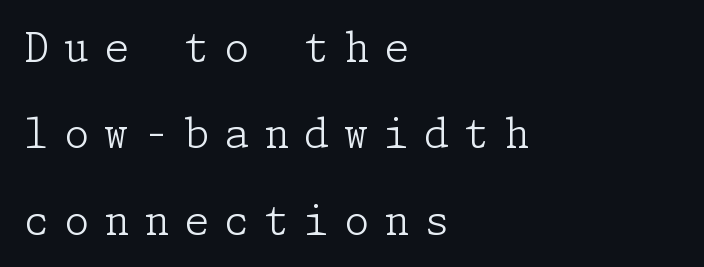
{"serif": "yes", "italic": "no", "bold": "no", "weight": "light", "width": "normal", "stroke_contrast": "low", "x_height": "medium", "underline": "no", "align": "left", "line_spacing": "loose", "line_spacing_ratio": 2.16, "letter_spacing": "wide", "letter_spacing_em": 0.38, "glyph_px": 40}
